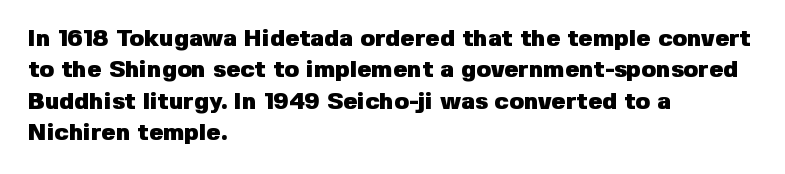
Caption: standard tracking, unaltered. In CSS terms this would be text-align: left. Unlike italic type, these characters show no tilt at all. A dark, heavy texture on the line: the type is bold.
